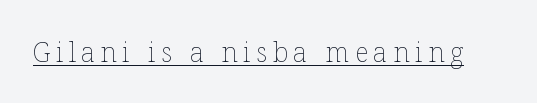
Q: Is the text bold? A: No.
Q: Is the text italic (slanted)? A: No, it is upright.
Q: Is the text underlined? A: Yes.
Q: Is the spacing between letters normal or unusually wide? A: Unusually wide.
